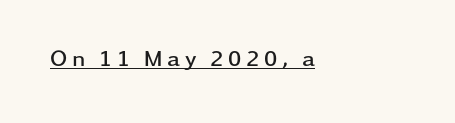
The image shows 22 px bold type, upright; set left-aligned, unusually wide letter spacing (+0.2 em), underlined.
